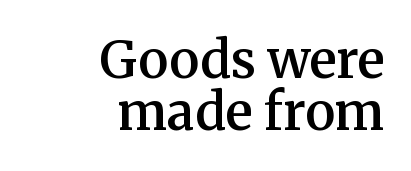
The type sits square on the baseline with zero lean. Think of a printed novel: that variable character pitch is what you see here. Stroke thickness is moderately raised; the sample reads as semibold. The rendering keeps characters at their native spacing. Just letters on the line, the space beneath them empty.
